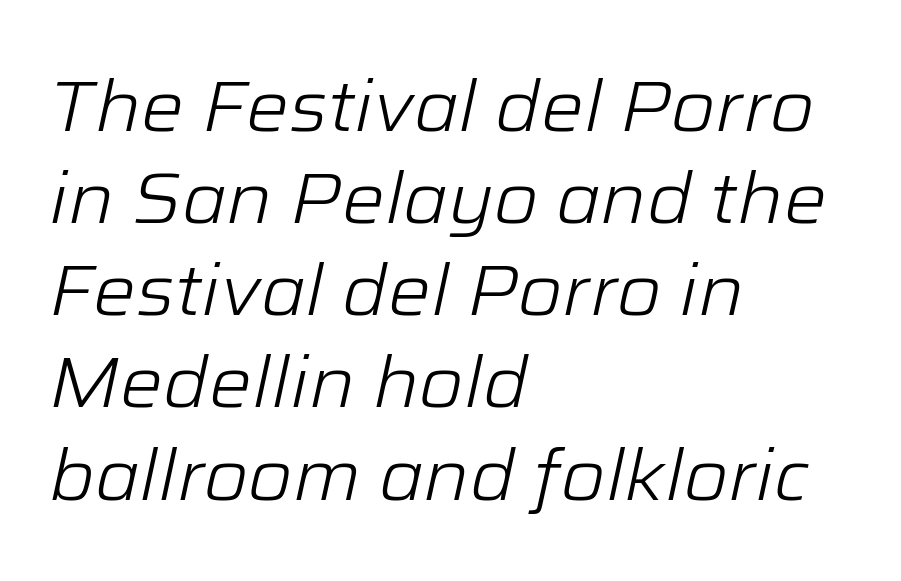
{"italic": "yes", "lean": "right", "slant_degrees": 12, "bold": "no", "weight": "light", "width": "normal", "stroke_contrast": "low", "x_height": "medium", "monospaced": "no", "underline": "no", "align": "left", "line_spacing": "normal", "line_spacing_ratio": 1.28, "letter_spacing": "normal", "letter_spacing_em": 0.0, "glyph_px": 72}
